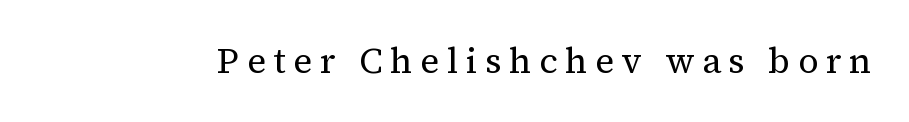
Q: Is the text bold? A: No.
Q: Is the text italic (slanted)? A: No, it is upright.
Q: Is the typeface a serif or a sans-serif typeface? A: Serif.
Q: Is the text underlined? A: No.
Q: Is the spacing between letters normal or unusually wide? A: Unusually wide.
Q: Width (condensed, normal, or wide)? A: Normal.
Q: Stroke contrast? A: Medium.
Q: x-height? A: Medium.
Q: Monospaced? A: No.
